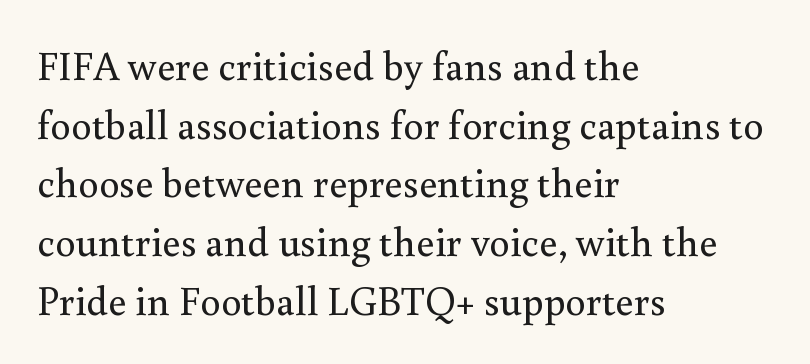
The image shows 41 px regular-weight serif type, upright; set left-aligned, normal line spacing (1.43x), normal letter spacing, not underlined; medium stroke contrast and a small x-height.
